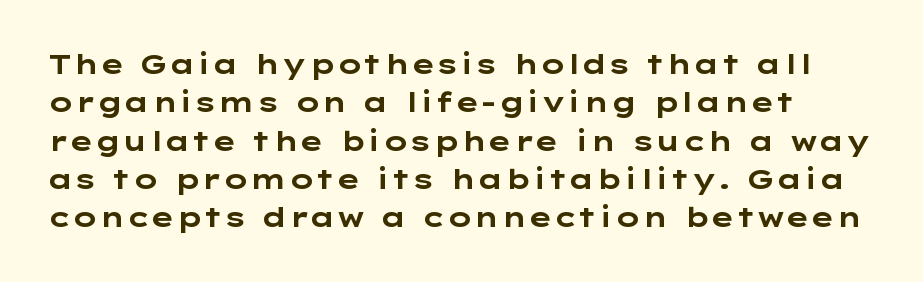
The image shows 27 px bold type, upright; set normal line spacing (1.42x), normal letter spacing, not underlined.
